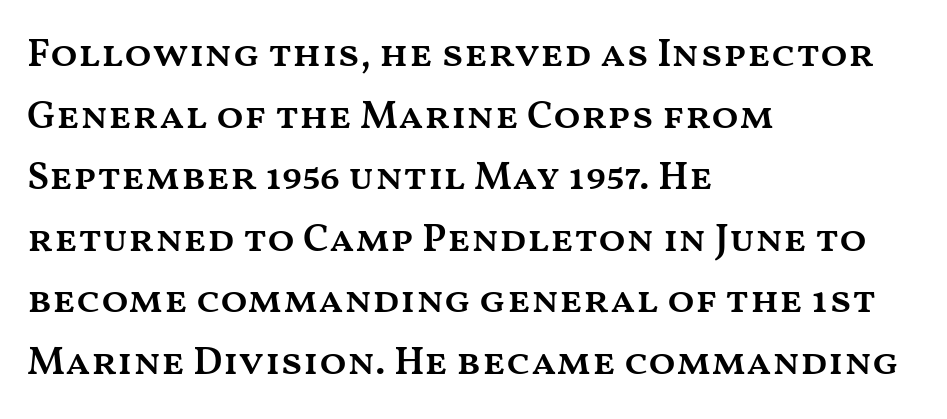
Q: Is the text bold? A: Semi-bold.
Q: Is the text italic (slanted)? A: No, it is upright.
Q: Is the text underlined? A: No.
Q: How is the paragraph aligned? A: Left-aligned.
Q: Is the spacing between letters normal or unusually wide? A: Normal.
Q: Is the spacing between lines tight, normal or loose? A: Normal.
Q: Width (condensed, normal, or wide)? A: Wide.
Q: Stroke contrast? A: Medium.
Q: x-height? A: Medium.
Q: Monospaced? A: No.
